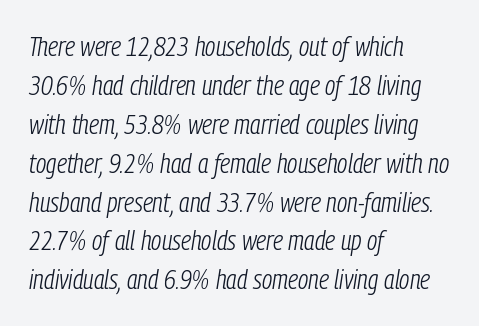
{"italic": "yes", "lean": "right", "slant_degrees": 9, "bold": "no", "underline": "no", "align": "left", "line_spacing": "normal", "line_spacing_ratio": 1.44, "letter_spacing": "normal", "letter_spacing_em": 0.0, "glyph_px": 27}
